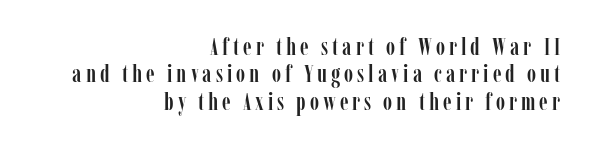
{"italic": "no", "underline": "no", "align": "right", "line_spacing": "tight", "line_spacing_ratio": 1.1, "glyph_px": 25}
